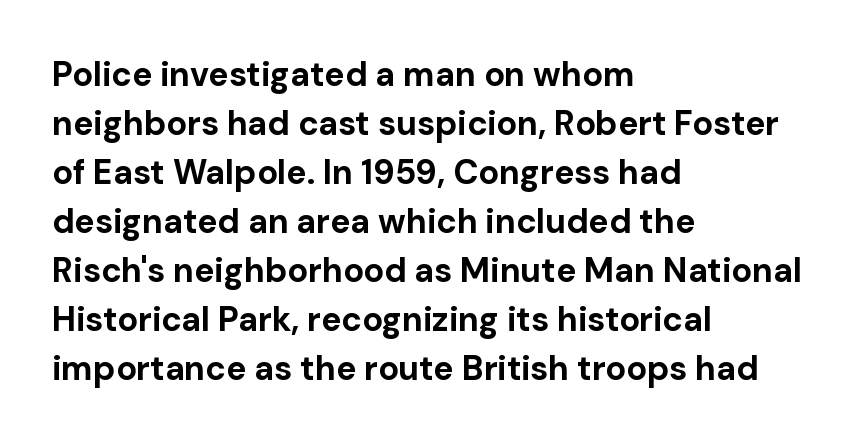
The typeface chosen for these lines omits serifs. Regarding leading, the lines here are spaced in the standard way. The line texture is even and compact thanks to regular tracking. The letters stand upright; this is a roman face. The glyphs are unaccompanied by any horizontal stroke below them. Typographic density is high because the face is bold.
